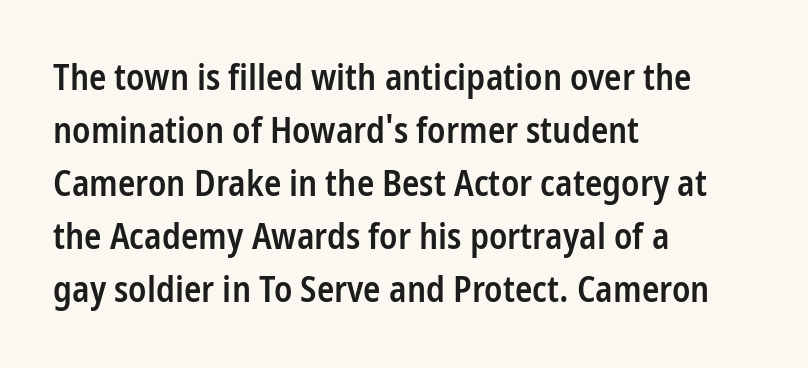
Q: Is the text bold? A: Semi-bold.
Q: Is the text italic (slanted)? A: No, it is upright.
Q: Is the typeface a serif or a sans-serif typeface? A: Sans-serif.
Q: Is the text underlined? A: No.
Q: How is the paragraph aligned? A: Left-aligned.
Q: Is the spacing between letters normal or unusually wide? A: Normal.
Q: Is the spacing between lines tight, normal or loose? A: Normal.
Q: Width (condensed, normal, or wide)? A: Condensed.
Q: Stroke contrast? A: Low.
Q: x-height? A: Medium.
Q: Monospaced? A: No.
